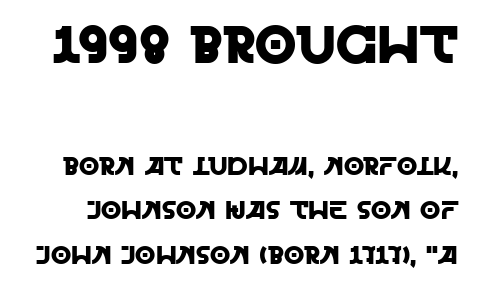
The image shows 53 px sans-serif type, upright; set line spacing 1.71x, normal letter spacing, not underlined; the first (top) block is 2.04x larger; a large x-height.
